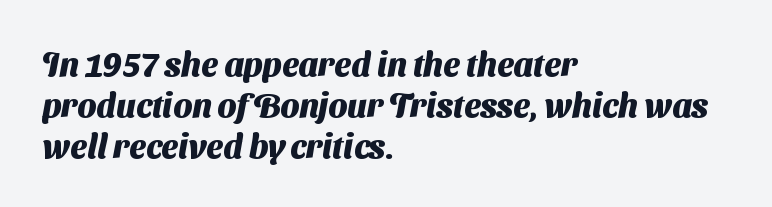
Q: Is the text bold? A: Yes.
Q: Is the typeface a serif or a sans-serif typeface? A: Sans-serif.
Q: Is the text underlined? A: No.
Q: How is the paragraph aligned? A: Left-aligned.
Q: Is the spacing between letters normal or unusually wide? A: Normal.
Q: Is the spacing between lines tight, normal or loose? A: Normal.
Q: Width (condensed, normal, or wide)? A: Normal.
Q: Stroke contrast? A: Medium.
Q: x-height? A: Medium.
Q: Monospaced? A: No.
